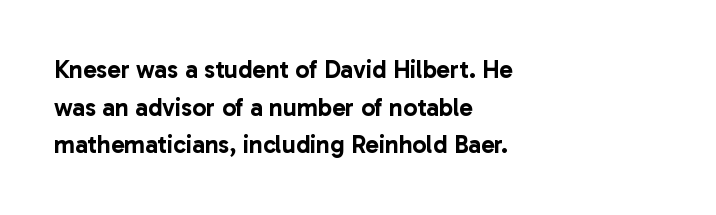
The image shows 25 px text type, upright; set left-aligned, normal line spacing (1.51x), normal letter spacing, not underlined.
